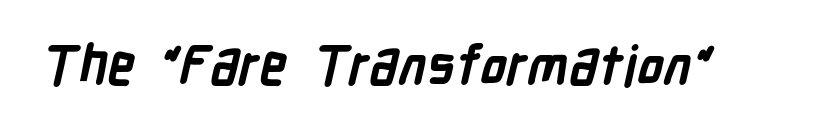
The image shows 54 px semibold, condensed sans-serif type; set normal letter spacing, not underlined; low stroke contrast and a medium x-height.
